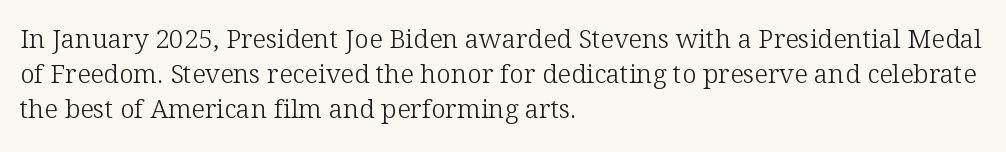
{"italic": "no", "bold": "no", "underline": "no", "align": "left", "line_spacing": "normal", "line_spacing_ratio": 1.34, "letter_spacing": "normal", "letter_spacing_em": 0.0, "glyph_px": 26}
